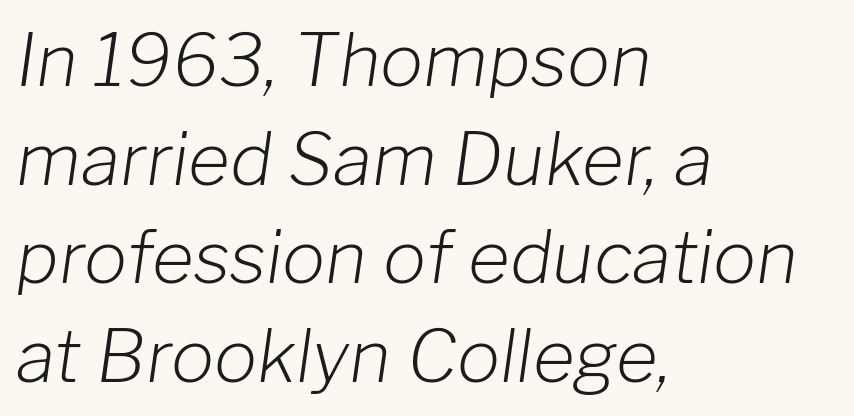
{"italic": "yes", "lean": "right", "slant_degrees": 8, "bold": "no", "weight": "light", "width": "normal", "stroke_contrast": "low", "x_height": "medium", "monospaced": "no", "underline": "no", "align": "left", "line_spacing": "normal", "line_spacing_ratio": 1.37, "letter_spacing": "normal", "letter_spacing_em": 0.0, "glyph_px": 72}
